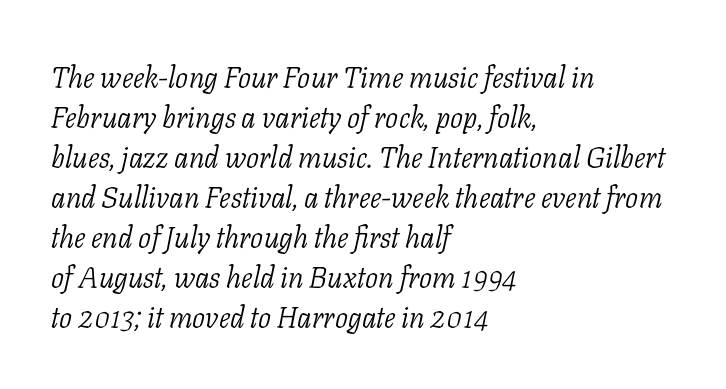
{"serif": "yes", "italic": "yes", "lean": "right", "slant_degrees": 11, "bold": "no", "weight": "light", "width": "normal", "stroke_contrast": "low", "x_height": "medium", "monospaced": "no", "underline": "no", "align": "left", "line_spacing": "normal", "line_spacing_ratio": 1.38, "letter_spacing": "normal", "letter_spacing_em": 0.0, "glyph_px": 29}
